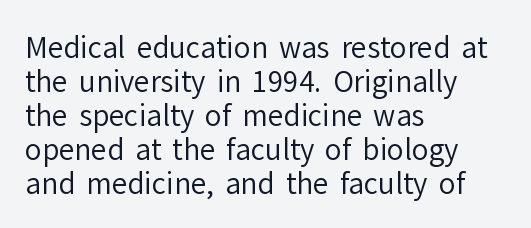
Q: Is the text bold? A: No.
Q: Is the text italic (slanted)? A: No, it is upright.
Q: Is the typeface a serif or a sans-serif typeface? A: Sans-serif.
Q: Is the text underlined? A: No.
Q: How is the paragraph aligned? A: Left-aligned.
Q: Is the spacing between letters normal or unusually wide? A: Normal.
Q: Width (condensed, normal, or wide)? A: Normal.
Q: Stroke contrast? A: Low.
Q: x-height? A: Medium.
Q: Monospaced? A: No.
